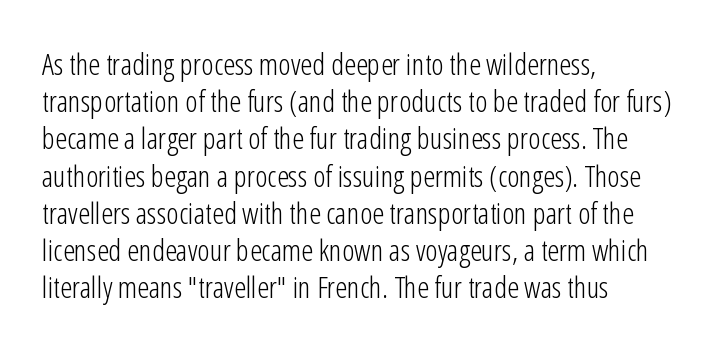
{"serif": "no", "italic": "no", "bold": "no", "weight": "light", "width": "condensed", "stroke_contrast": "low", "x_height": "medium", "monospaced": "no", "underline": "no", "align": "left", "line_spacing_ratio": 1.24, "letter_spacing": "normal", "letter_spacing_em": 0.0, "glyph_px": 30}
